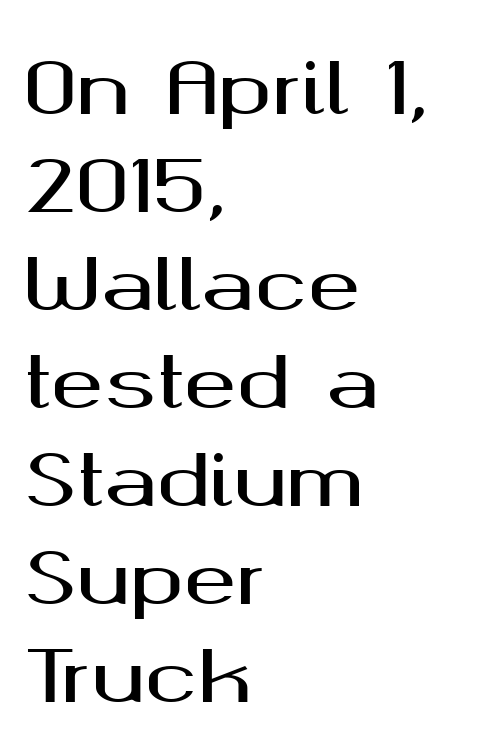
The lines sit at an ordinary, default distance from one another. Every stem runs plumb, perpendicular to the baseline. This rendering features lettering with no underline. The type is set solid horizontally, with unmodified tracking. Regarding serifs, this sample does without them. The letters advance in unequal steps, a hallmark of proportional type.
